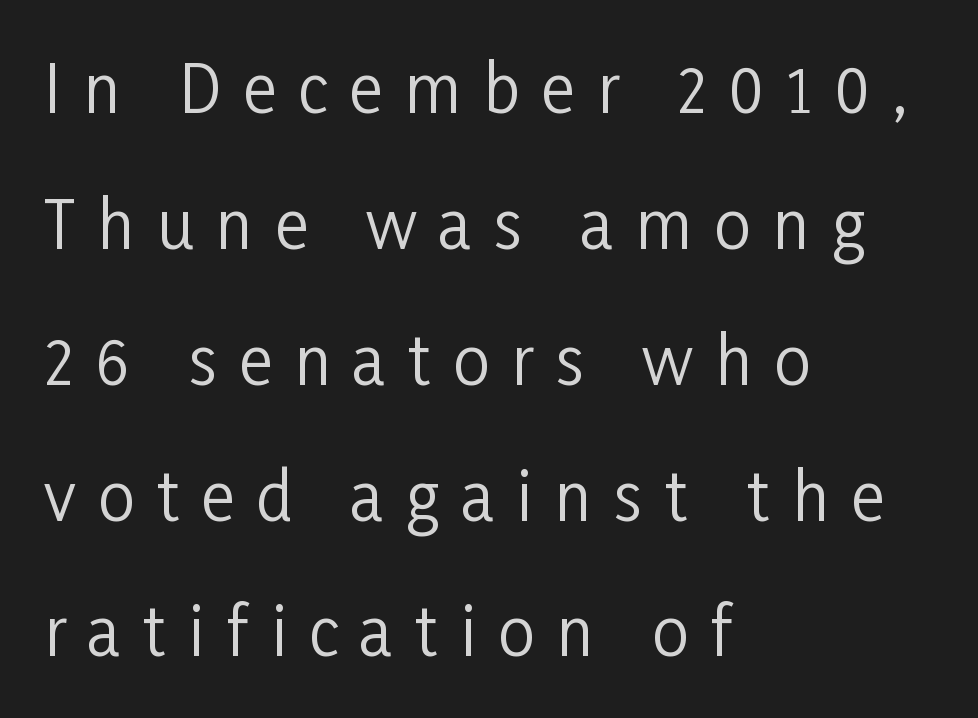
{"serif": "no", "italic": "no", "bold": "no", "weight": "regular", "width": "condensed", "stroke_contrast": "low", "x_height": "medium", "monospaced": "no", "underline": "no", "align": "left", "line_spacing": "loose", "line_spacing_ratio": 2.09, "letter_spacing": "wide", "letter_spacing_em": 0.34, "glyph_px": 65}
